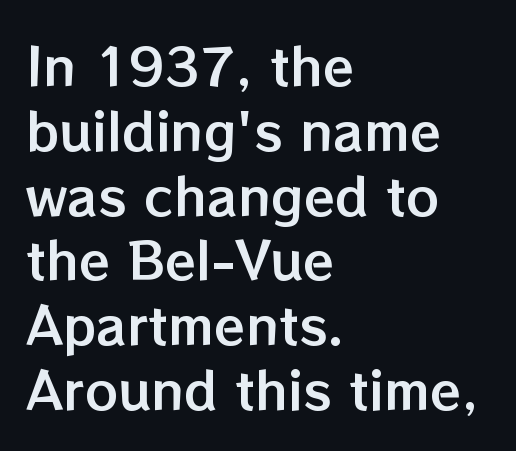
The image shows 51 px text type, upright; set left-aligned, normal line spacing (1.27x), normal letter spacing, not underlined; low stroke contrast and a medium x-height.
